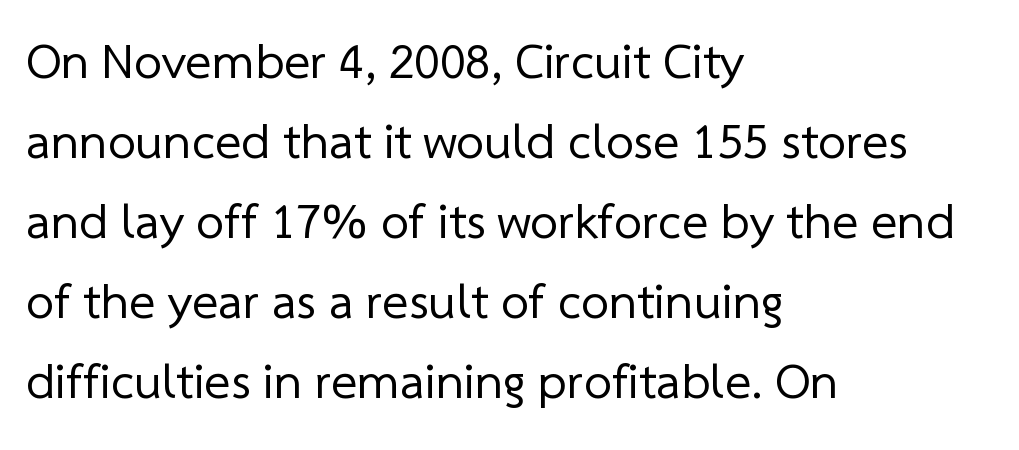
The image shows 50 px regular-weight sans-serif type; set left-aligned, normal line spacing (1.6x), normal letter spacing, not underlined; low stroke contrast and a medium x-height.
